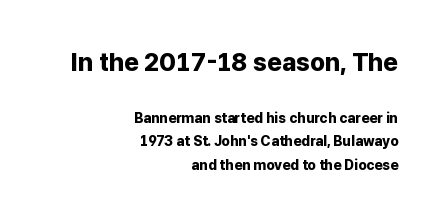
The image shows 25 px bold type, upright; set right-aligned, normal line spacing (1.67x), normal letter spacing, not underlined; the first (top) block is 1.79x larger.
